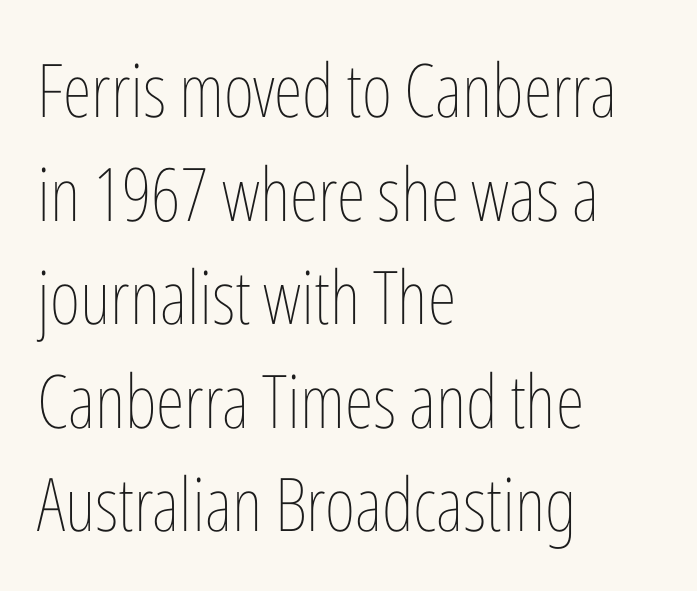
A quiet, ordinary-to-light weight characterises the typeface. The setting favours the left margin, as ordinary paragraphs usually do. Is there much room between lines? A standard amount, neither cramped nor airy. Spacing verdict: proportional, widths tailored to each character.
